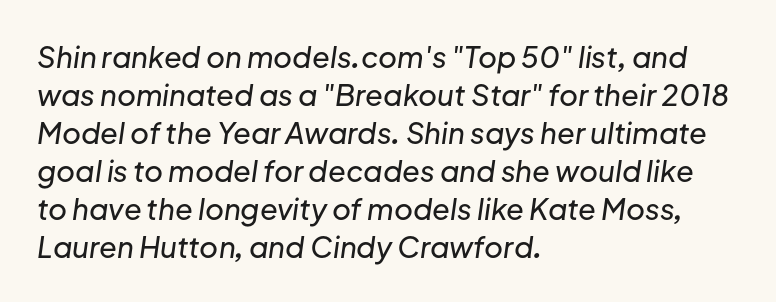
The image shows 29 px text type, italic (leaning right); set left-aligned, normal line spacing (1.31x), normal letter spacing, not underlined; low stroke contrast and a medium x-height.
